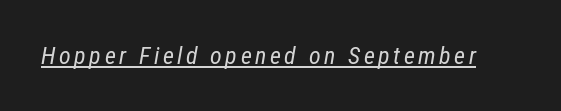
Q: Is the text bold? A: No.
Q: Is the text italic (slanted)? A: Yes, it leans right by about 12 degrees.
Q: Is the text underlined? A: Yes.
